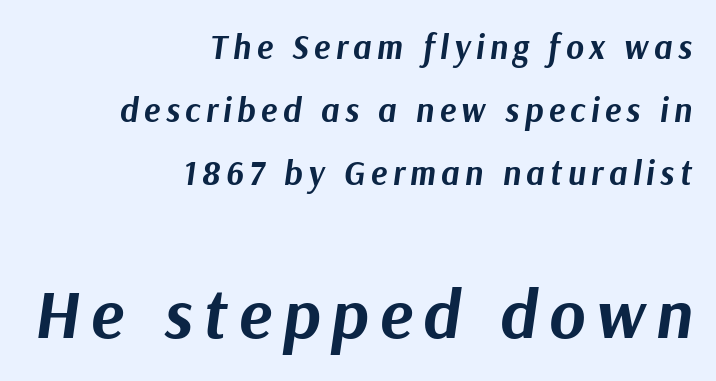
A dark, heavy texture on the line: the type is bold. The lower block of text is set noticeably larger than the block above it. Leftover space on each line is placed entirely before the opening word. Spacing verdict: proportional, widths tailored to each character. Emphasis-style slanted type is in use. The words here are not underlined.
